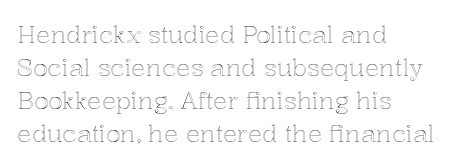
Q: Is the text italic (slanted)? A: No, it is upright.
Q: Is the text underlined? A: No.
Q: How is the paragraph aligned? A: Left-aligned.
Q: Is the spacing between letters normal or unusually wide? A: Normal.
Q: Is the spacing between lines tight, normal or loose? A: Normal.
